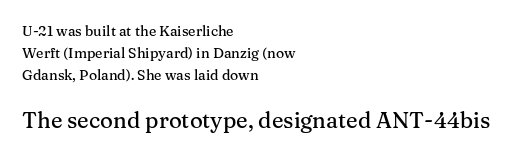
{"italic": "no", "underline": "no", "align": "left", "line_spacing": "normal", "line_spacing_ratio": 1.58, "letter_spacing": "normal", "letter_spacing_em": 0.0, "larger_block": "second", "size_ratio": 1.57, "glyph_px": 22}
